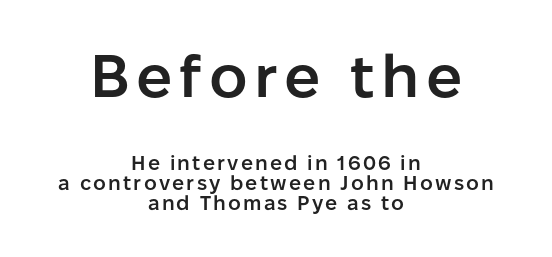
Q: Is the text bold? A: Semi-bold.
Q: Is the text italic (slanted)? A: No, it is upright.
Q: Is the typeface a serif or a sans-serif typeface? A: Sans-serif.
Q: Is the text underlined? A: No.
Q: How is the paragraph aligned? A: Centered.
Q: Is the spacing between lines tight, normal or loose? A: Tight.
Q: Which block of text is set in a larger size, the first (top) or the second (bottom)? A: The first (top) one.
Q: Width (condensed, normal, or wide)? A: Normal.
Q: Stroke contrast? A: Low.
Q: x-height? A: Medium.
Q: Monospaced? A: No.
